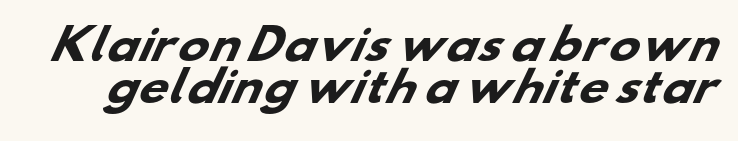
Q: Is the text bold? A: Yes.
Q: Is the typeface a serif or a sans-serif typeface? A: Sans-serif.
Q: Is the text underlined? A: No.
Q: Is the spacing between letters normal or unusually wide? A: Normal.
Q: Is the spacing between lines tight, normal or loose? A: Tight.
Q: Width (condensed, normal, or wide)? A: Wide.
Q: Stroke contrast? A: Low.
Q: x-height? A: Small.
Q: Monospaced? A: No.
